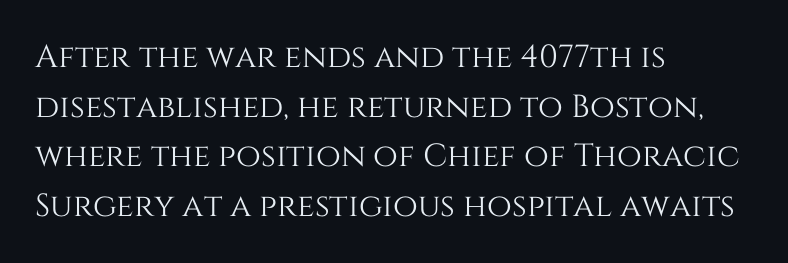
Q: Is the text italic (slanted)? A: No, it is upright.
Q: Is the text underlined? A: No.
Q: How is the paragraph aligned? A: Left-aligned.
Q: Is the spacing between letters normal or unusually wide? A: Normal.
Q: Is the spacing between lines tight, normal or loose? A: Normal.
Q: Width (condensed, normal, or wide)? A: Normal.
Q: Stroke contrast? A: Medium.
Q: x-height? A: Large.
Q: Monospaced? A: No.
